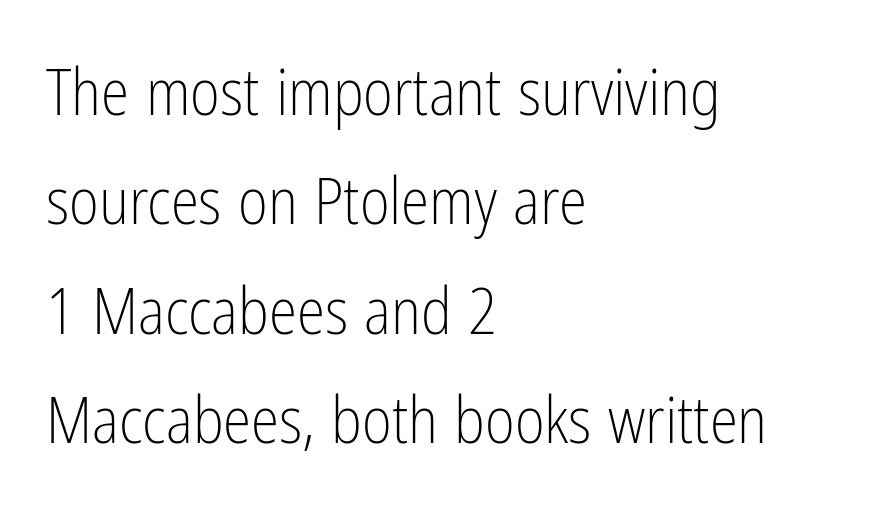
{"serif": "no", "italic": "no", "bold": "no", "weight": "light", "width": "condensed", "stroke_contrast": "low", "x_height": "medium", "monospaced": "no", "underline": "no", "align": "left", "line_spacing_ratio": 1.71, "letter_spacing": "normal", "letter_spacing_em": 0.0, "glyph_px": 64}
